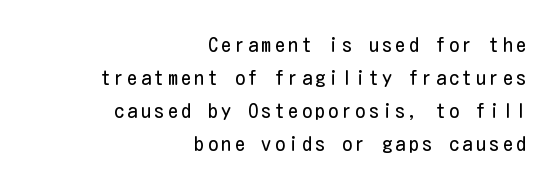
Caption: face not bold, strokes unweighted. Reading down the block, your eye finds every line finishing at a fixed right position. Nobody drew a line under any word here. This is roman type, the default non-slanted kind.
